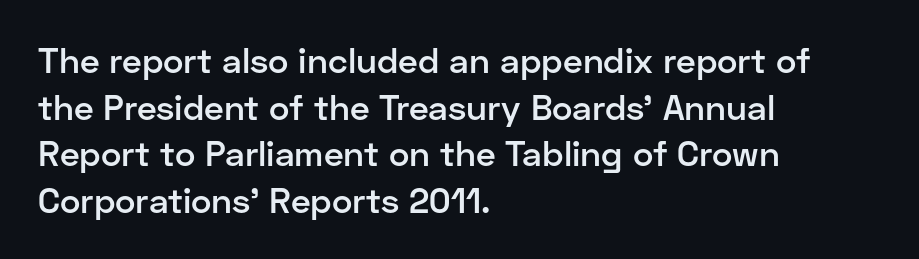
Nobody drew a line under any word here. Weight: semibold (demi). Characters follow at the spacing the type designer built in. This sample has the flowing, uneven cadence of proportional lettering. Letterform terminals end flat and unadorned throughout the passage. The paragraph shown leans on its left margin.
